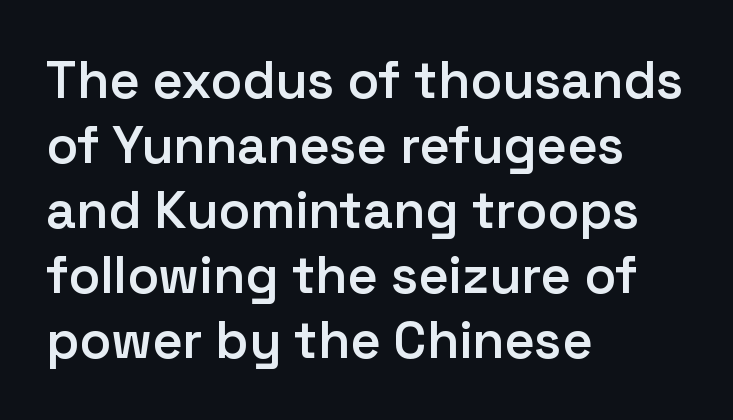
Q: Is the text bold? A: Semi-bold.
Q: Is the text italic (slanted)? A: No, it is upright.
Q: Is the typeface a serif or a sans-serif typeface? A: Sans-serif.
Q: Is the text underlined? A: No.
Q: How is the paragraph aligned? A: Left-aligned.
Q: Is the spacing between letters normal or unusually wide? A: Normal.
Q: Is the spacing between lines tight, normal or loose? A: Normal.
Q: Width (condensed, normal, or wide)? A: Normal.
Q: Stroke contrast? A: Low.
Q: x-height? A: Medium.
Q: Monospaced? A: No.
